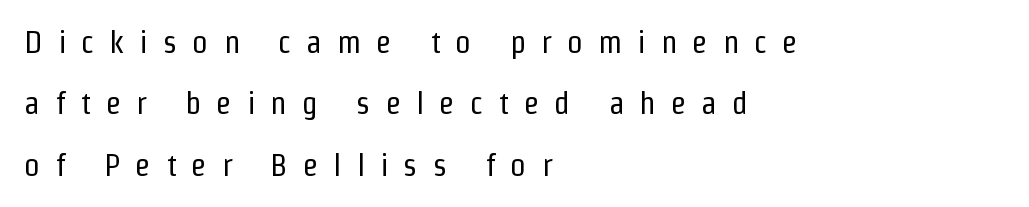
The rendering shows plain stroke endings on the letterforms — a sans-serif design. The line-height multiplier appears high, well above default. Stem width sits at or under what a default text font uses. Note the varied advance widths — an 'i' is clearly narrower than an 'm'. Tracking here is generous; glyphs stand well apart from one another. The ragged edge is on the right, which tells us the setting is flush left.
